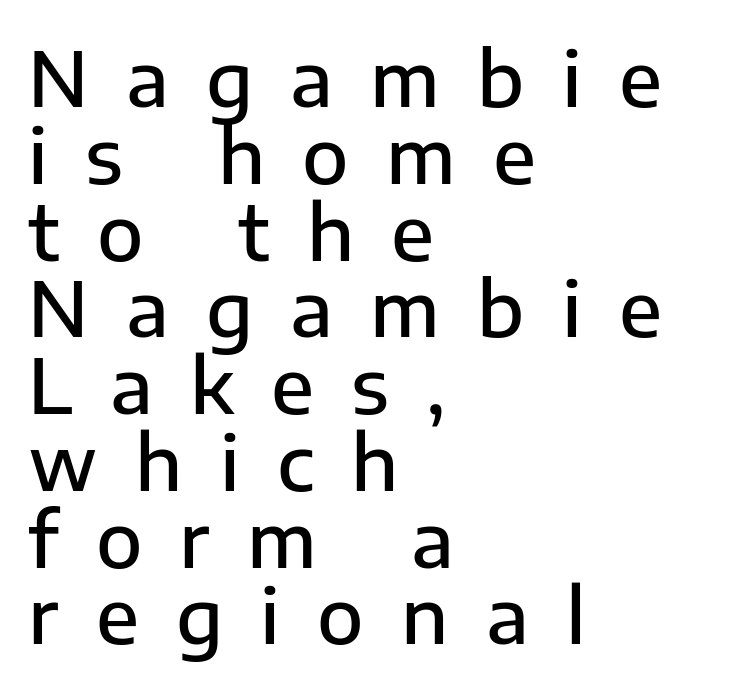
The image shows 76 px semibold sans-serif type, upright; set left-aligned, tight line spacing (1.01x), unusually wide letter spacing (+0.49 em), not underlined; low stroke contrast and a medium x-height.
